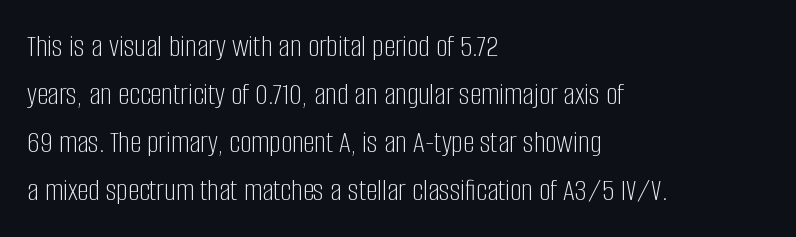
{"serif": "no", "italic": "no", "bold": "no", "weight": "light", "width": "condensed", "stroke_contrast": "low", "x_height": "large", "monospaced": "no", "underline": "no", "align": "left", "line_spacing": "normal", "line_spacing_ratio": 1.5, "letter_spacing": "normal", "letter_spacing_em": 0.0, "glyph_px": 32}
